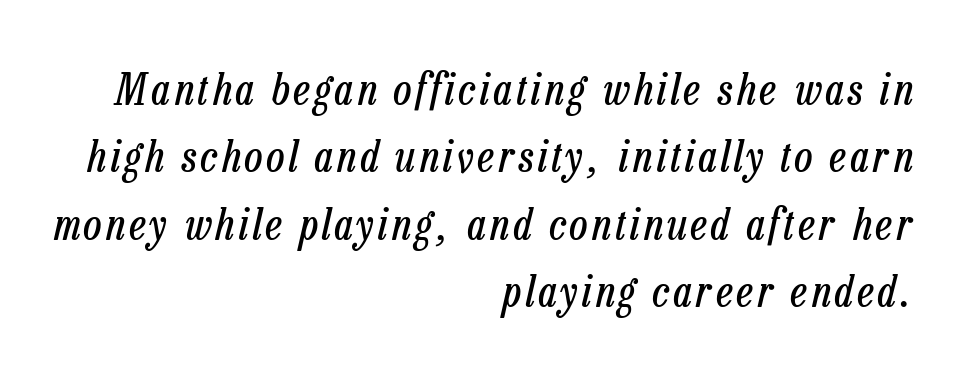
The image shows 44 px regular-weight, condensed type, italic (leaning right); set right-aligned, normal line spacing (1.53x), not underlined; low stroke contrast and a medium x-height.
